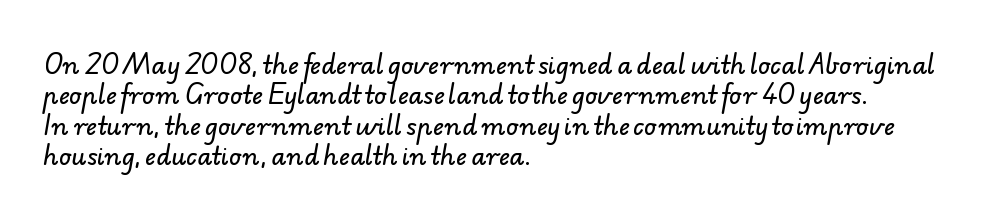
The image shows 24 px text type; set left-aligned, normal line spacing (1.27x), normal letter spacing, not underlined.
